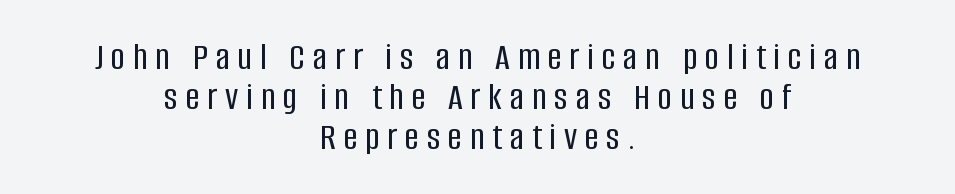
Very little white space separates one row of letters from the next. This sample has the flowing, uneven cadence of proportional lettering. Style check: upright. This sample uses a sans-serif face.
